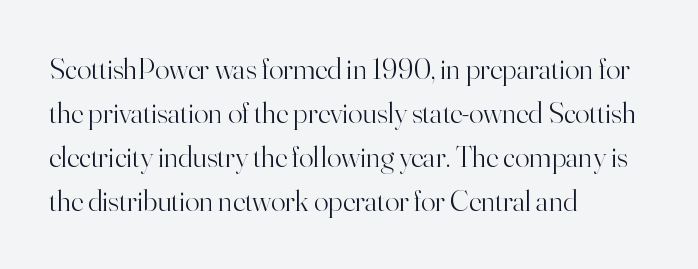
Q: Is the text bold? A: No.
Q: Is the text italic (slanted)? A: No, it is upright.
Q: Is the typeface a serif or a sans-serif typeface? A: Serif.
Q: Is the text underlined? A: No.
Q: How is the paragraph aligned? A: Left-aligned.
Q: Is the spacing between letters normal or unusually wide? A: Normal.
Q: Is the spacing between lines tight, normal or loose? A: Normal.
Q: Width (condensed, normal, or wide)? A: Normal.
Q: Stroke contrast? A: High.
Q: x-height? A: Small.
Q: Monospaced? A: No.
